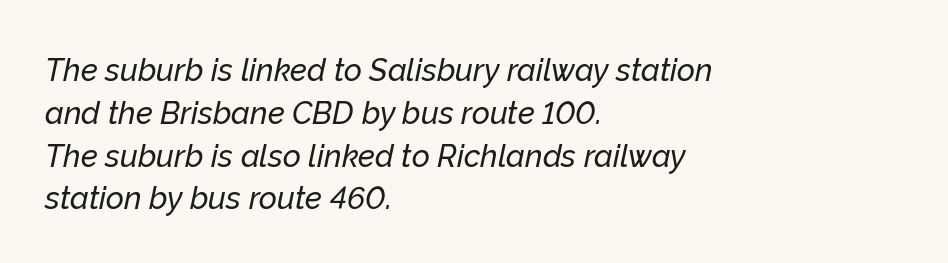
The passage shown is typed in a proportional face where columns would drift. Leftover space on each line is placed entirely after the last word. There is no visible air inserted between adjacent glyphs. This block has exactly the height ordinary leading produces.
